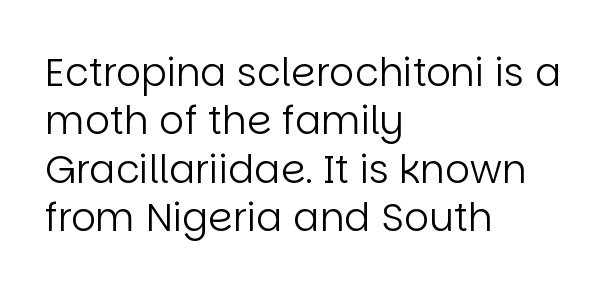
Q: Is the text bold? A: No.
Q: Is the text italic (slanted)? A: No, it is upright.
Q: Is the typeface a serif or a sans-serif typeface? A: Sans-serif.
Q: Is the text underlined? A: No.
Q: How is the paragraph aligned? A: Left-aligned.
Q: Is the spacing between letters normal or unusually wide? A: Normal.
Q: Width (condensed, normal, or wide)? A: Normal.
Q: Stroke contrast? A: Low.
Q: x-height? A: Large.
Q: Monospaced? A: No.
